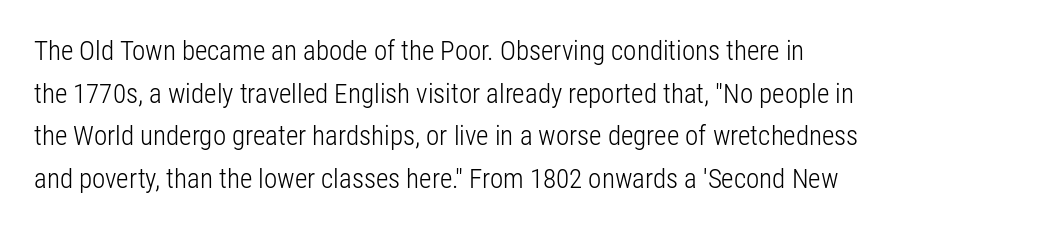
{"italic": "no", "bold": "no", "underline": "no", "align": "left", "line_spacing": "normal", "line_spacing_ratio": 1.58, "letter_spacing": "normal", "letter_spacing_em": 0.0, "glyph_px": 27}
